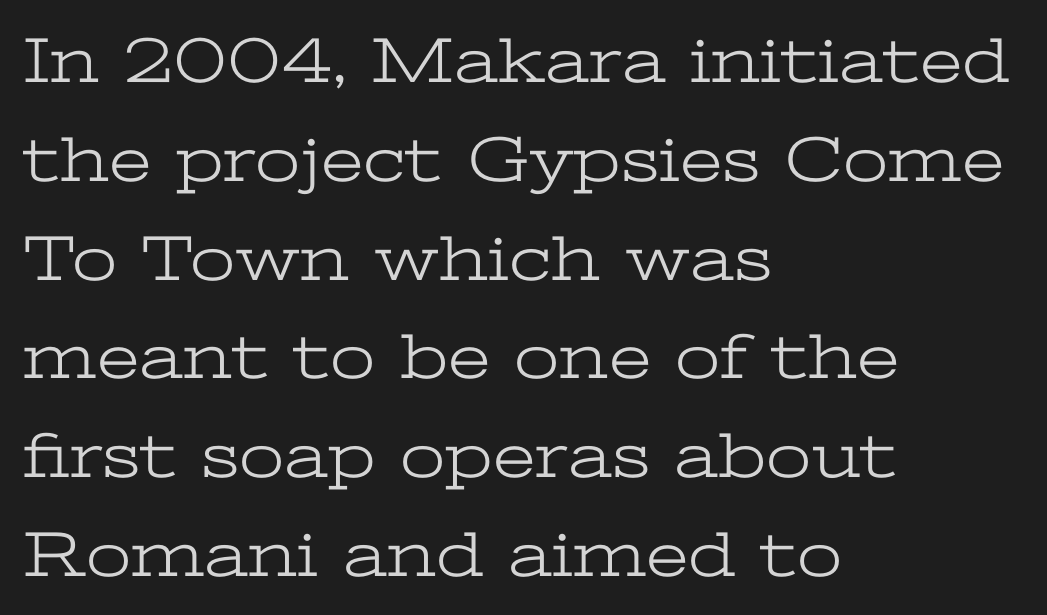
Q: Is the text bold? A: No.
Q: Is the text italic (slanted)? A: No, it is upright.
Q: Is the typeface a serif or a sans-serif typeface? A: Serif.
Q: Is the text underlined? A: No.
Q: How is the paragraph aligned? A: Left-aligned.
Q: Is the spacing between letters normal or unusually wide? A: Normal.
Q: Is the spacing between lines tight, normal or loose? A: Normal.
Q: Width (condensed, normal, or wide)? A: Wide.
Q: Stroke contrast? A: Low.
Q: x-height? A: Medium.
Q: Monospaced? A: No.
